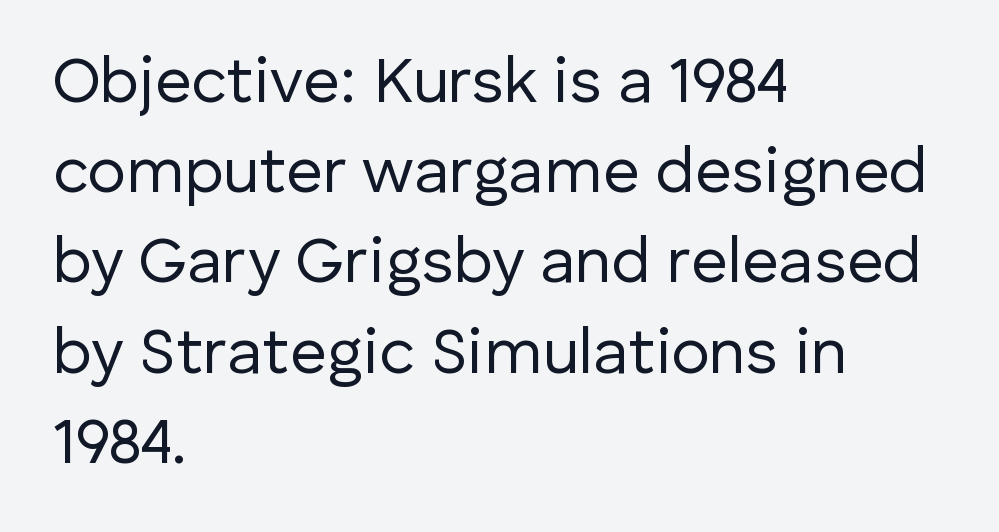
Q: Is the text bold? A: No.
Q: Is the text italic (slanted)? A: No, it is upright.
Q: Is the typeface a serif or a sans-serif typeface? A: Sans-serif.
Q: Is the text underlined? A: No.
Q: How is the paragraph aligned? A: Left-aligned.
Q: Is the spacing between letters normal or unusually wide? A: Normal.
Q: Is the spacing between lines tight, normal or loose? A: Normal.
Q: Width (condensed, normal, or wide)? A: Normal.
Q: Stroke contrast? A: Low.
Q: x-height? A: Medium.
Q: Monospaced? A: No.
